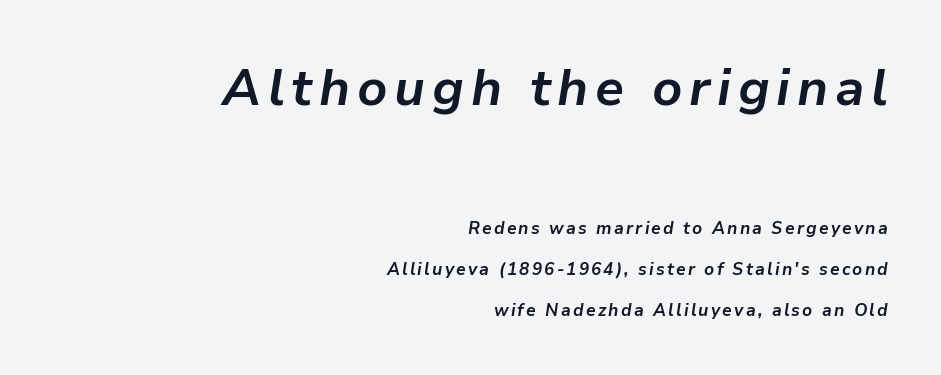
The image shows 51 px bold type, italic (leaning right); set right-aligned, loose line spacing (2.4x), not underlined; the first (top) block is 3.0x larger; low stroke contrast and a medium x-height.
